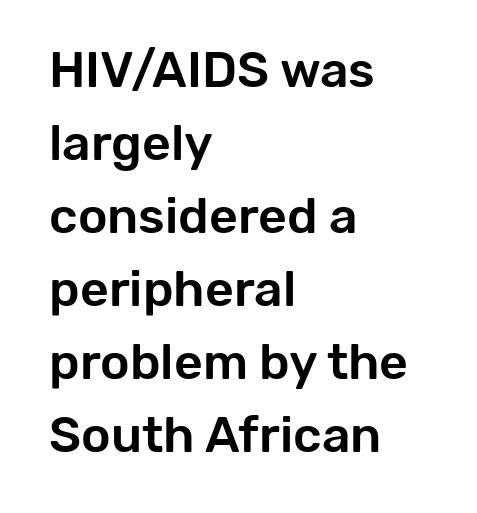
The image shows 50 px sans-serif type, upright; set left-aligned, normal line spacing (1.46x), normal letter spacing, not underlined; low stroke contrast and a medium x-height.
